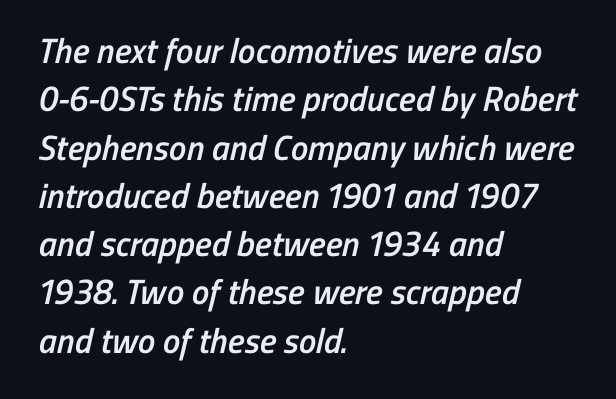
The baseline area is clear. Note: no serifs on the glyphs. This rendering leaves character spacing at its baseline value. Where is the straight margin? On the left. The passage shown stacks its lines at a standard gap.
